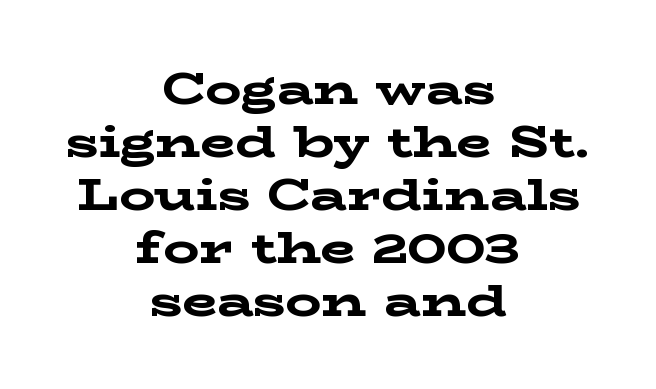
The image shows 45 px bold, wide serif type, upright; set centered, line spacing 1.18x, normal letter spacing, not underlined; low stroke contrast and a medium x-height.
